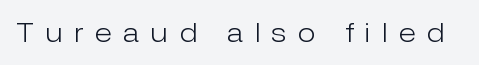
Tracking value appears strongly positive — letters spread wide. Bold? No — there's no thickening of the strokes. Nobody drew a line under any word here. Nope, not italic — everything's standing straight.
